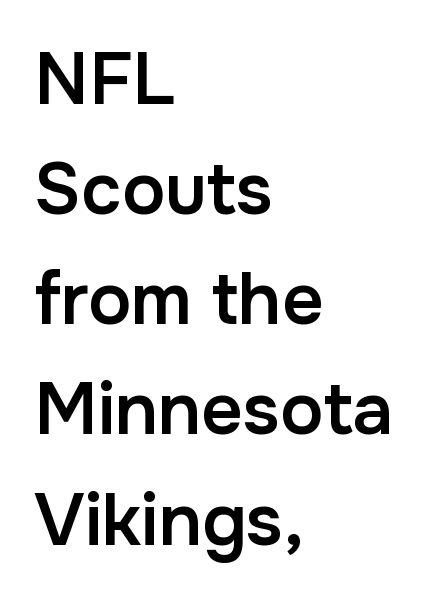
Q: Is the text bold? A: Semi-bold.
Q: Is the text italic (slanted)? A: No, it is upright.
Q: Is the typeface a serif or a sans-serif typeface? A: Sans-serif.
Q: Is the text underlined? A: No.
Q: How is the paragraph aligned? A: Left-aligned.
Q: Is the spacing between letters normal or unusually wide? A: Normal.
Q: Is the spacing between lines tight, normal or loose? A: Normal.
Q: Width (condensed, normal, or wide)? A: Normal.
Q: Stroke contrast? A: Low.
Q: x-height? A: Medium.
Q: Monospaced? A: No.
